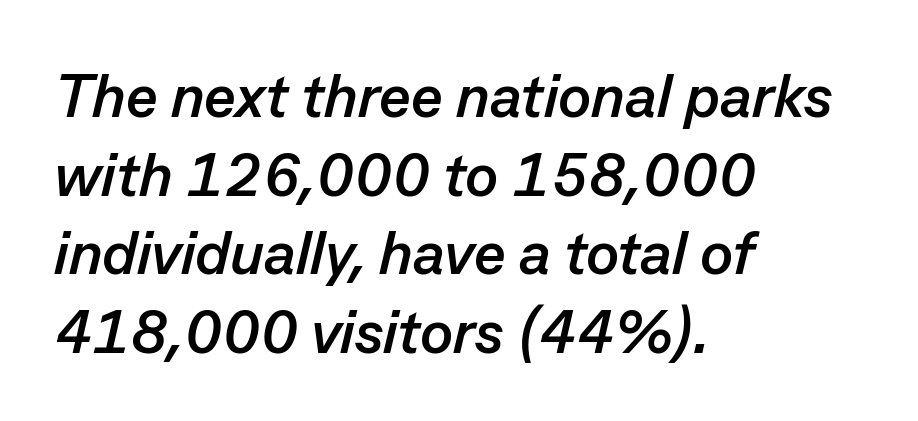
The image shows 61 px semibold type, italic (leaning right); set left-aligned, normal line spacing (1.29x), normal letter spacing, not underlined; low stroke contrast and a medium x-height.
